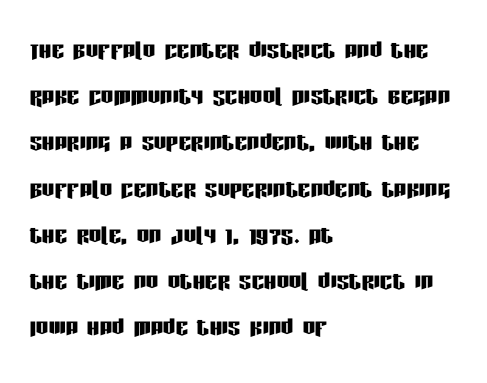
{"serif": "no", "italic": "no", "width": "condensed", "stroke_contrast": "low", "x_height": "large", "monospaced": "no", "underline": "no", "align": "left", "line_spacing": "normal", "line_spacing_ratio": 1.49, "letter_spacing": "normal", "letter_spacing_em": 0.0, "glyph_px": 31}
